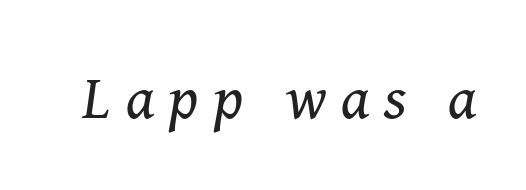
Q: Is the text bold? A: No.
Q: Is the text italic (slanted)? A: Yes, it leans right by about 8 degrees.
Q: Is the typeface a serif or a sans-serif typeface? A: Serif.
Q: Is the text underlined? A: No.
Q: Is the spacing between letters normal or unusually wide? A: Unusually wide.
Q: Width (condensed, normal, or wide)? A: Normal.
Q: Stroke contrast? A: Medium.
Q: x-height? A: Medium.
Q: Monospaced? A: No.
